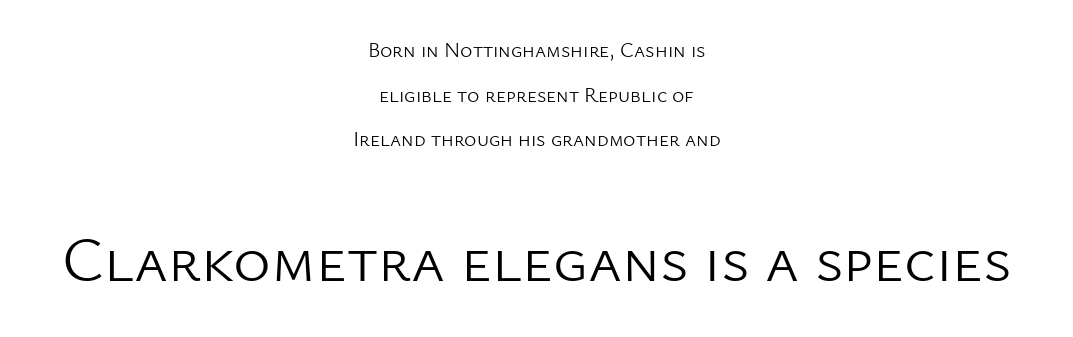
Q: Is the text bold? A: No.
Q: Is the text italic (slanted)? A: No, it is upright.
Q: Is the typeface a serif or a sans-serif typeface? A: Sans-serif.
Q: Is the text underlined? A: No.
Q: How is the paragraph aligned? A: Centered.
Q: Is the spacing between letters normal or unusually wide? A: Normal.
Q: Is the spacing between lines tight, normal or loose? A: Loose.
Q: Which block of text is set in a larger size, the first (top) or the second (bottom)? A: The second (bottom) one.
Q: Width (condensed, normal, or wide)? A: Normal.
Q: Stroke contrast? A: Low.
Q: x-height? A: Medium.
Q: Monospaced? A: No.
